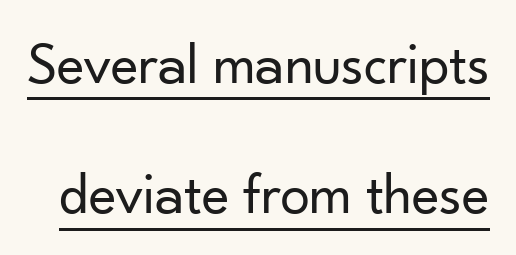
{"serif": "no", "italic": "no", "bold": "no", "weight": "regular", "width": "normal", "stroke_contrast": "low", "x_height": "small", "monospaced": "no", "underline": "yes", "line_spacing": "loose", "line_spacing_ratio": 2.21, "letter_spacing": "normal", "letter_spacing_em": 0.0, "glyph_px": 59}
